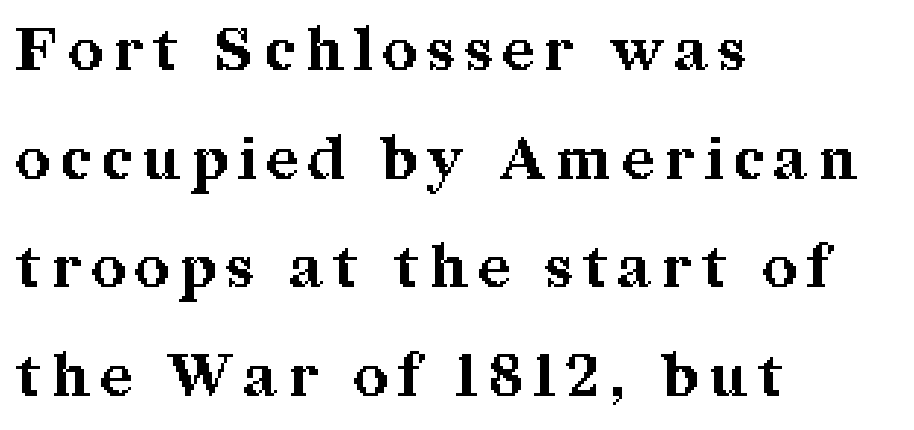
Q: Is the text bold? A: Yes.
Q: Is the text italic (slanted)? A: No, it is upright.
Q: Is the typeface a serif or a sans-serif typeface? A: Serif.
Q: Is the text underlined? A: No.
Q: How is the paragraph aligned? A: Left-aligned.
Q: Width (condensed, normal, or wide)? A: Normal.
Q: Stroke contrast? A: Medium.
Q: x-height? A: Medium.
Q: Monospaced? A: No.
